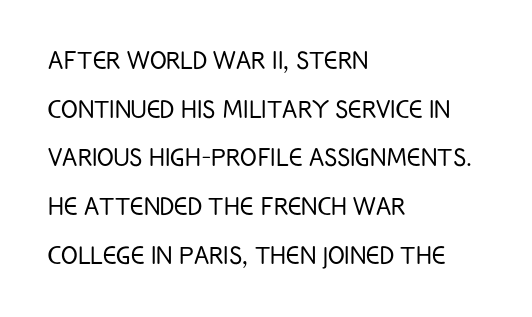
The image shows 31 px light, condensed sans-serif type, upright; set left-aligned, normal line spacing (1.57x), normal letter spacing, not underlined; low stroke contrast and a large x-height.
